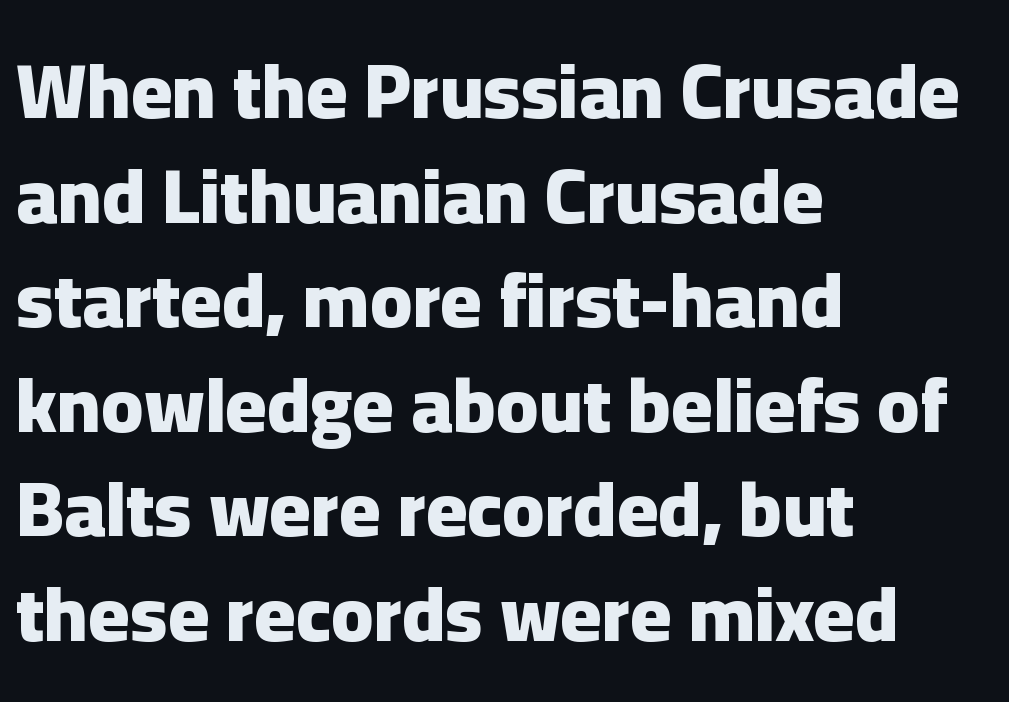
Vertically, the passage feels balanced, rows spaced as you'd expect. Strokes here are thick enough to call this a true bold. The passage shown is typed in a proportional face where columns would drift. Is the letter spacing exaggerated? No — it looks like the ordinary default. Regarding serifs, this sample does without them. The area under the type is left untouched.
